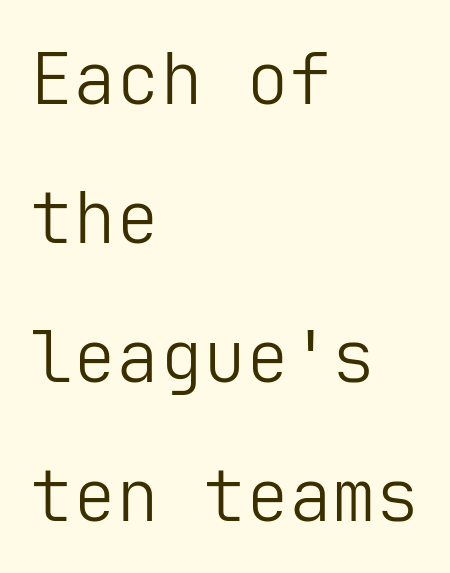
Q: Is the text bold? A: No.
Q: Is the text italic (slanted)? A: No, it is upright.
Q: Is the typeface a serif or a sans-serif typeface? A: Sans-serif.
Q: Is the text underlined? A: No.
Q: How is the paragraph aligned? A: Left-aligned.
Q: Is the spacing between letters normal or unusually wide? A: Normal.
Q: Is the spacing between lines tight, normal or loose? A: Loose.
Q: Width (condensed, normal, or wide)? A: Normal.
Q: Stroke contrast? A: Low.
Q: x-height? A: Medium.
